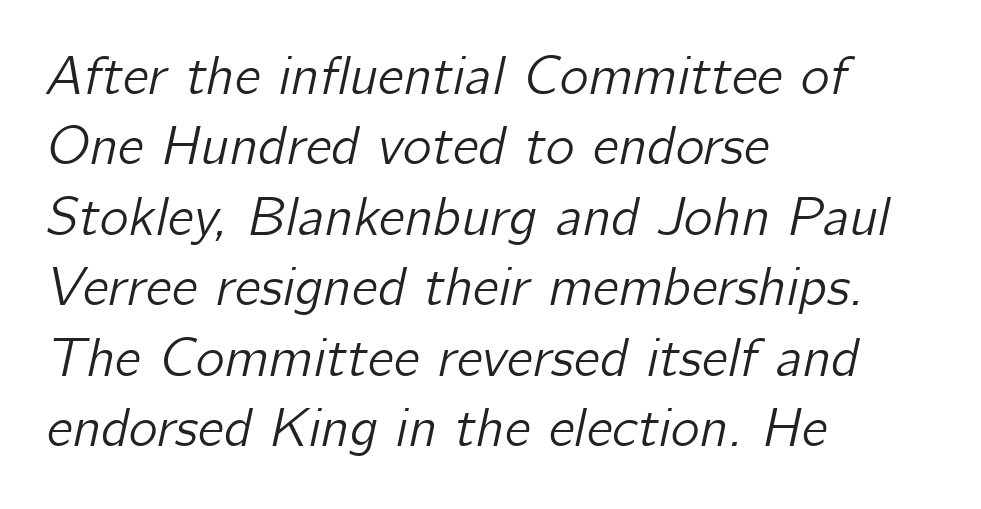
Q: Is the text italic (slanted)? A: Yes, it leans right by about 12 degrees.
Q: Is the text underlined? A: No.
Q: How is the paragraph aligned? A: Left-aligned.
Q: Is the spacing between letters normal or unusually wide? A: Normal.
Q: Is the spacing between lines tight, normal or loose? A: Normal.
Q: Width (condensed, normal, or wide)? A: Normal.
Q: Stroke contrast? A: Low.
Q: x-height? A: Medium.
Q: Monospaced? A: No.
